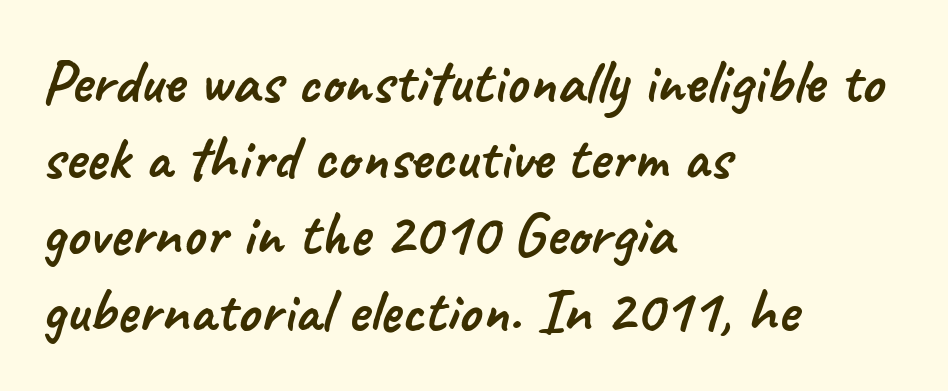
Q: Is the typeface a serif or a sans-serif typeface? A: Sans-serif.
Q: Is the text underlined? A: No.
Q: How is the paragraph aligned? A: Left-aligned.
Q: Is the spacing between letters normal or unusually wide? A: Normal.
Q: Width (condensed, normal, or wide)? A: Normal.
Q: Stroke contrast? A: Low.
Q: x-height? A: Small.
Q: Monospaced? A: No.
